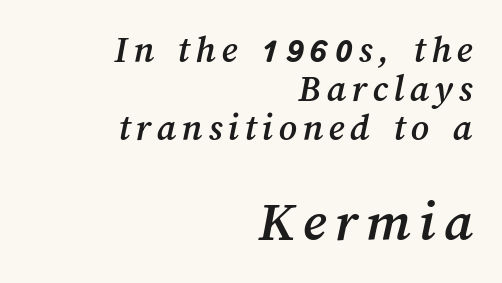
{"width": "normal", "stroke_contrast": "medium", "x_height": "medium", "monospaced": "no", "underline": "no", "align": "right", "line_spacing": "tight", "line_spacing_ratio": 1.0, "larger_block": "second", "size_ratio": 1.49, "glyph_px": 58}
